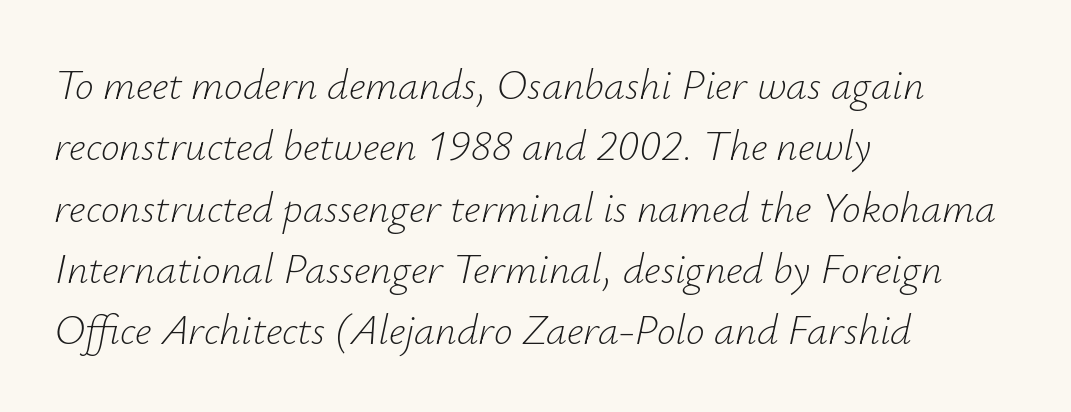
The image shows 42 px light type, italic (leaning right); set left-aligned, normal line spacing (1.46x), normal letter spacing, not underlined; low stroke contrast and a small x-height.
